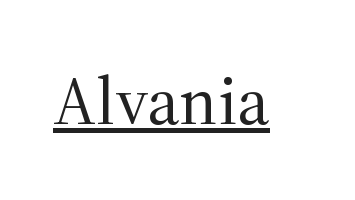
This sample has the flowing, uneven cadence of proportional lettering. Yep, those are serifs on the letters. These lines were composed using upright roman letters. The horizontal fit of the characters is conventional and even.
